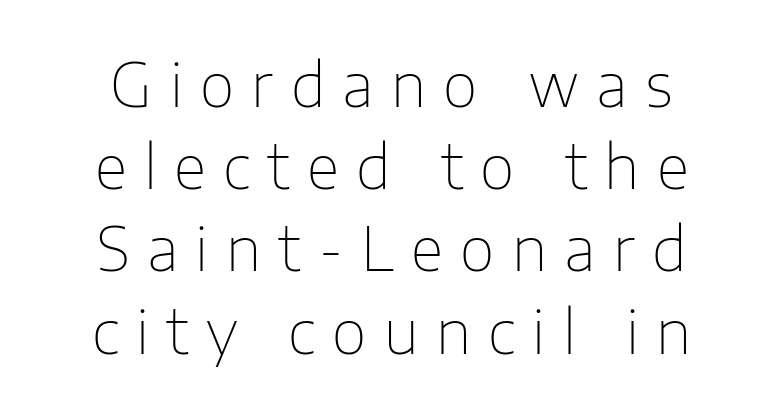
The image shows 60 px thin sans-serif type, upright; set normal line spacing (1.37x), unusually wide letter spacing (+0.29 em), not underlined; low stroke contrast and a medium x-height.
